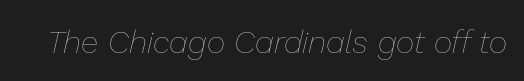
Q: Is the text bold? A: No.
Q: Is the text italic (slanted)? A: Yes, it leans right by about 13 degrees.
Q: Is the text underlined? A: No.
Q: Is the spacing between letters normal or unusually wide? A: Normal.
Q: Width (condensed, normal, or wide)? A: Normal.
Q: Stroke contrast? A: Low.
Q: x-height? A: Medium.
Q: Monospaced? A: No.
